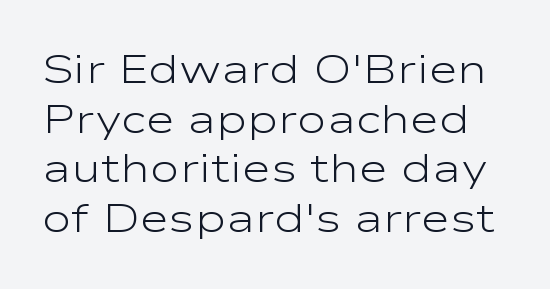
Stroke mass is kept to a normal reading level or below. If you drew a line through each stem, it would be perfectly vertical. This sample has the flowing, uneven cadence of proportional lettering. Observe the ordinary spacing: letters are neighbours, not strangers.
